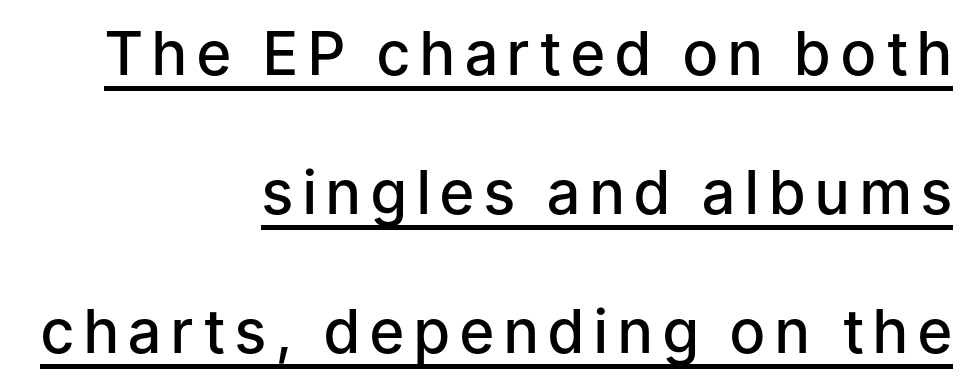
The rendering uses the underline text-decoration. The letters advance in unequal steps, a hallmark of proportional type. This sample trades compactness for vertical openness between lines. Line ends are locked; line starts wander. Stroke thickness is moderately raised; the sample reads as semibold. Tall strokes in this sample are plumb rather than angled.
